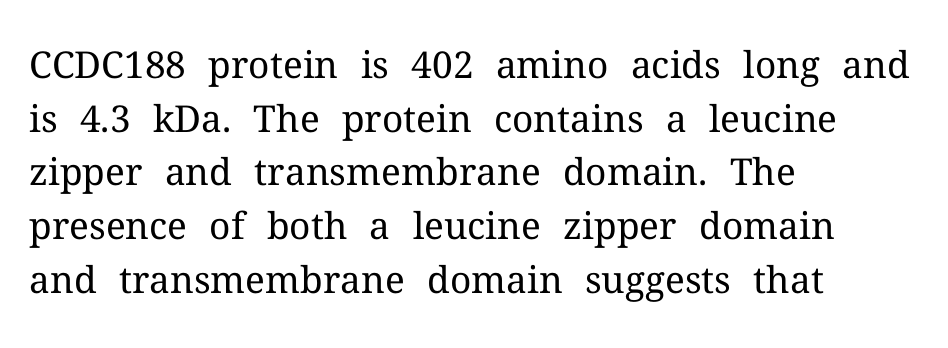
{"serif": "yes", "italic": "no", "bold": "no", "weight": "regular", "width": "normal", "stroke_contrast": "medium", "x_height": "medium", "monospaced": "no", "underline": "no", "align": "left", "line_spacing": "normal", "line_spacing_ratio": 1.45, "letter_spacing": "normal", "letter_spacing_em": 0.0, "glyph_px": 37}
